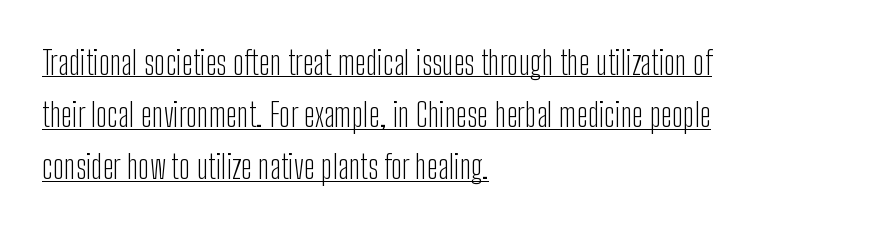
Q: Is the text bold? A: No.
Q: Is the text italic (slanted)? A: No, it is upright.
Q: Is the typeface a serif or a sans-serif typeface? A: Sans-serif.
Q: Is the text underlined? A: Yes.
Q: How is the paragraph aligned? A: Left-aligned.
Q: Is the spacing between letters normal or unusually wide? A: Normal.
Q: Is the spacing between lines tight, normal or loose? A: Normal.
Q: Width (condensed, normal, or wide)? A: Condensed.
Q: Stroke contrast? A: Low.
Q: x-height? A: Medium.
Q: Monospaced? A: No.
